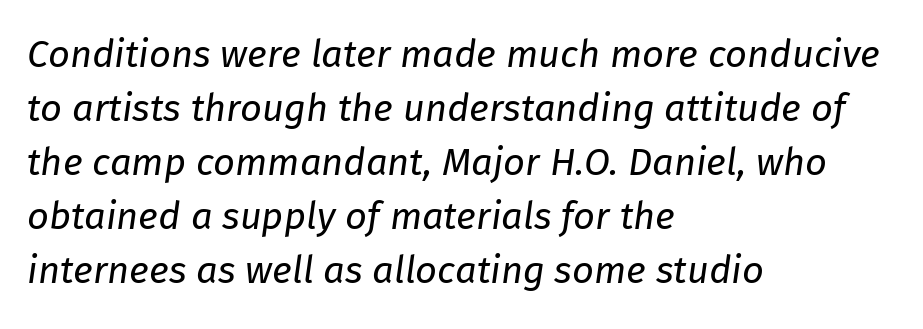
Q: Is the text bold? A: No.
Q: Is the text italic (slanted)? A: Yes, it leans right by about 8 degrees.
Q: Is the text underlined? A: No.
Q: How is the paragraph aligned? A: Left-aligned.
Q: Is the spacing between letters normal or unusually wide? A: Normal.
Q: Is the spacing between lines tight, normal or loose? A: Normal.
Q: Width (condensed, normal, or wide)? A: Normal.
Q: Stroke contrast? A: Low.
Q: x-height? A: Medium.
Q: Monospaced? A: No.
